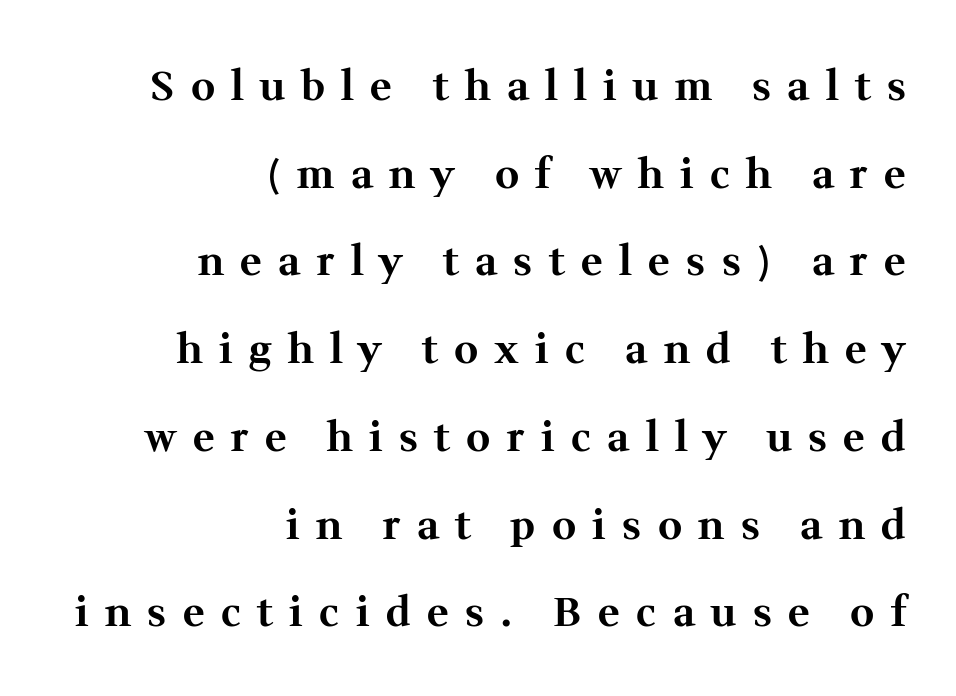
The image shows 41 px bold serif type, upright; set right-aligned, loose line spacing (2.14x), unusually wide letter spacing (+0.4 em), not underlined; medium stroke contrast and a medium x-height.
